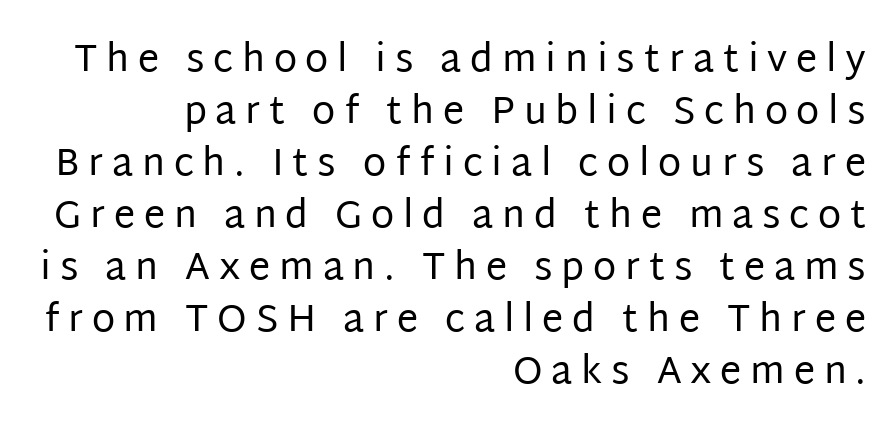
Q: Is the text bold? A: No.
Q: Is the text italic (slanted)? A: No, it is upright.
Q: Is the typeface a serif or a sans-serif typeface? A: Sans-serif.
Q: Is the text underlined? A: No.
Q: How is the paragraph aligned? A: Right-aligned.
Q: Is the spacing between letters normal or unusually wide? A: Unusually wide.
Q: Is the spacing between lines tight, normal or loose? A: Normal.
Q: Width (condensed, normal, or wide)? A: Normal.
Q: Stroke contrast? A: Low.
Q: x-height? A: Large.
Q: Monospaced? A: No.
